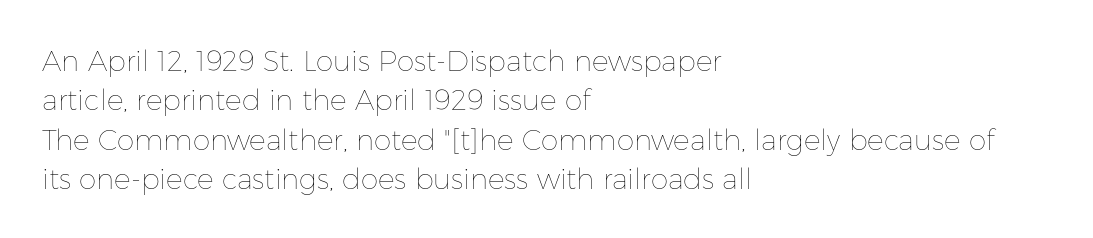
{"italic": "no", "bold": "no", "weight": "thin", "width": "normal", "stroke_contrast": "low", "x_height": "medium", "monospaced": "no", "underline": "no", "align": "left", "line_spacing": "normal", "line_spacing_ratio": 1.41, "letter_spacing": "normal", "letter_spacing_em": 0.0, "glyph_px": 28}
